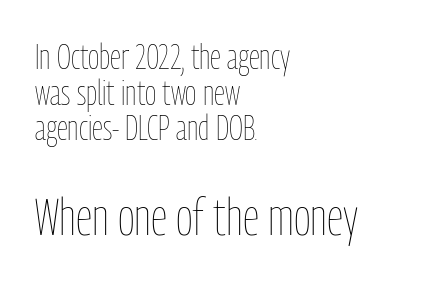
The image shows 52 px thin, condensed type, upright; set left-aligned, tight line spacing (1.02x), normal letter spacing, not underlined; the second (bottom) block is 1.49x larger; low stroke contrast and a medium x-height.
